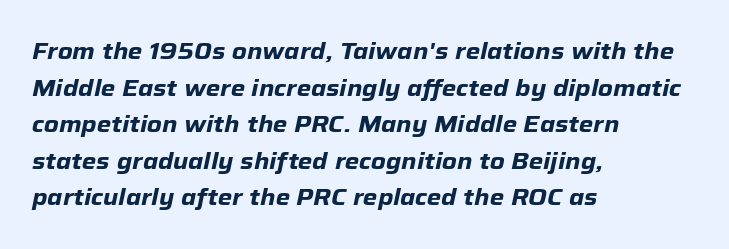
The image shows 23 px bold type, italic (leaning right); set left-aligned, normal line spacing (1.59x), normal letter spacing, not underlined.
